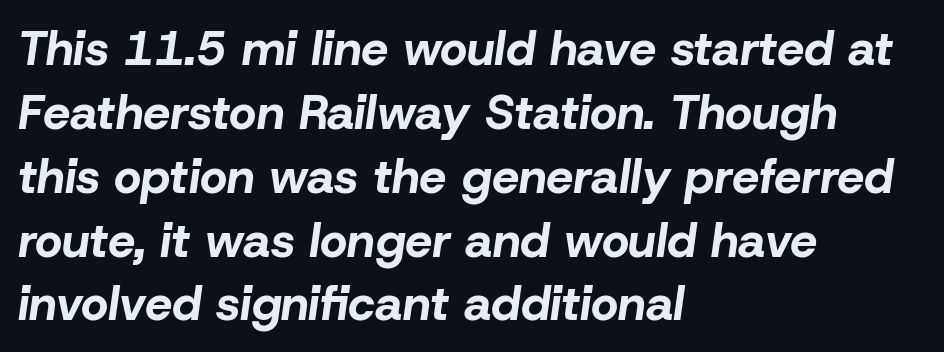
Baseline-to-baseline distance is the conventional proportion of letter height. Heft: maximum for text — a bold. The rendering uses natural spacing where letterforms have individual widths. A clean baseline with only descenders dipping below it. Words appear dense and cohesive because spacing is normal.
